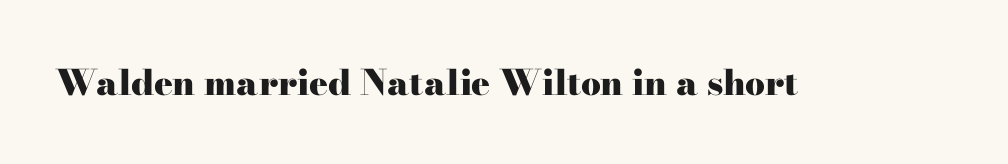
{"serif": "yes", "italic": "no", "bold": "yes", "weight": "heavy", "width": "wide", "stroke_contrast": "high", "x_height": "small", "monospaced": "no", "underline": "no", "letter_spacing": "normal", "letter_spacing_em": 0.0, "glyph_px": 35}
